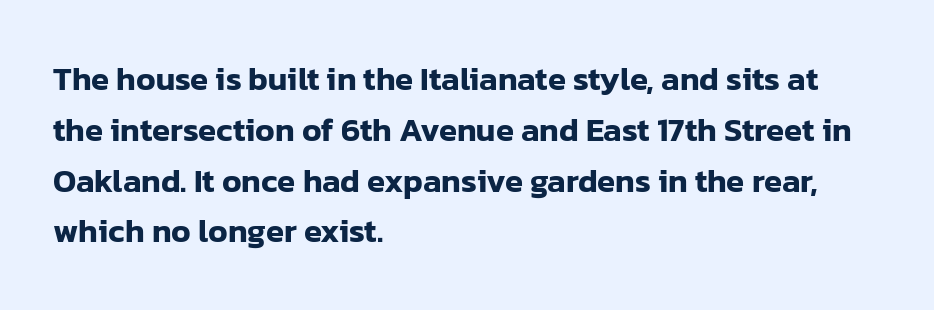
{"serif": "no", "italic": "no", "width": "normal", "stroke_contrast": "low", "x_height": "medium", "monospaced": "no", "underline": "no", "align": "left", "line_spacing": "normal", "line_spacing_ratio": 1.54, "letter_spacing": "normal", "letter_spacing_em": 0.0, "glyph_px": 33}
